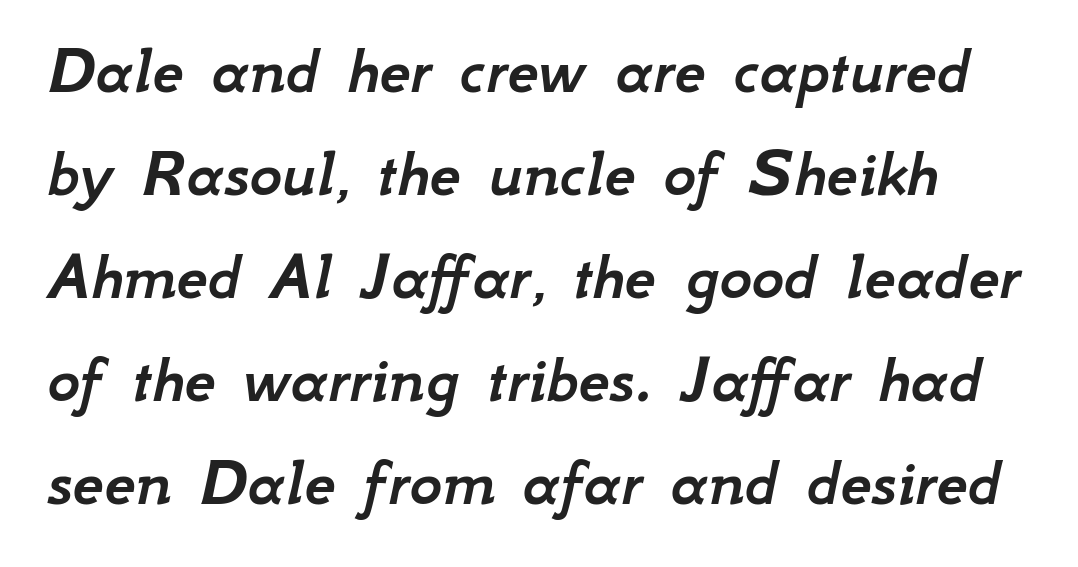
The lines sit at an ordinary, default distance from one another. Proportional: the letters do not fall into vertical columns. Honestly, the letter spacing is just normal — you wouldn't notice it. Just letters on the line, the space beneath them empty.
